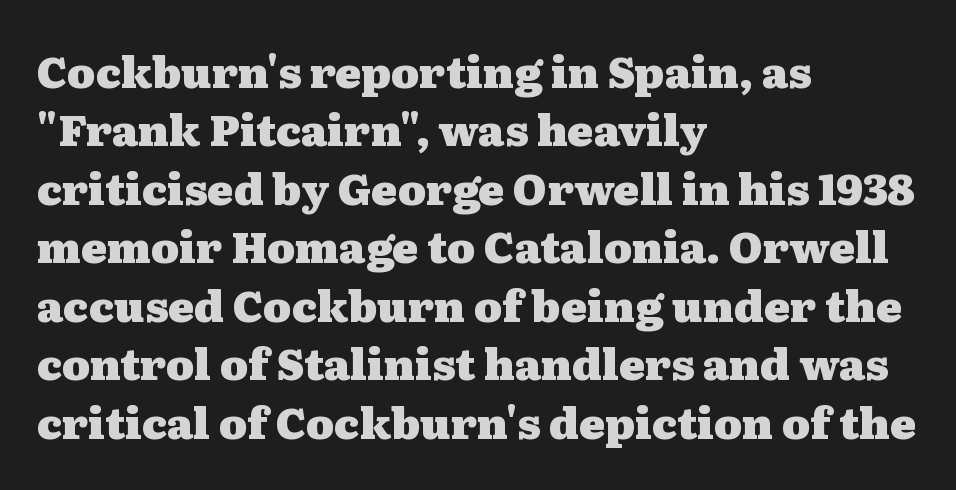
{"serif": "yes", "italic": "no", "bold": "yes", "weight": "heavy", "width": "wide", "stroke_contrast": "medium", "x_height": "medium", "monospaced": "no", "underline": "no", "align": "left", "line_spacing": "normal", "line_spacing_ratio": 1.36, "letter_spacing": "normal", "letter_spacing_em": 0.0, "glyph_px": 43}
